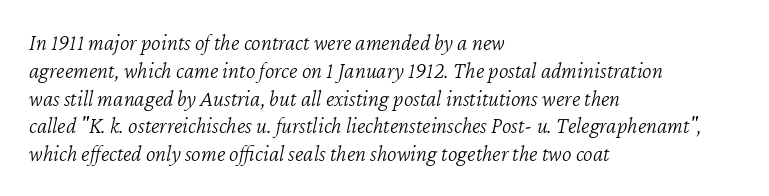
Alignment: flush left. The glyphs are unaccompanied by any horizontal stroke below them. Vertical stems look standard width or narrower in stroke. Quick note: italic. Compared with typical body copy, the letter spacing here is the same.
